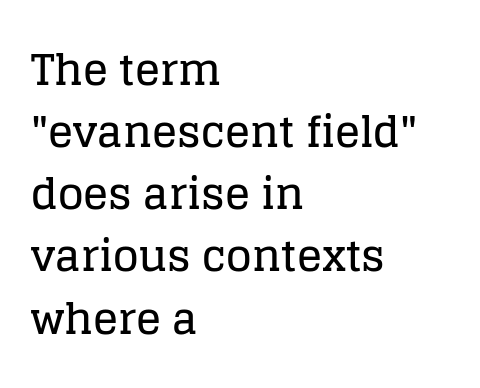
The image shows 42 px serif type, upright; set left-aligned, normal line spacing (1.48x), normal letter spacing, not underlined; low stroke contrast and a large x-height.
